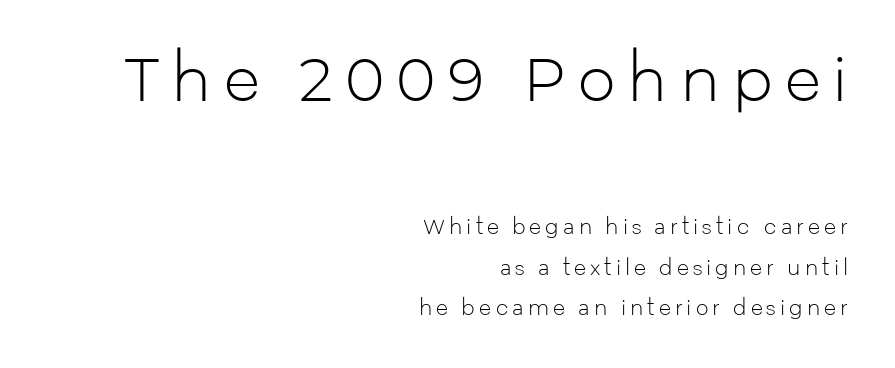
Grotesque or geometric, the face here clearly has no serifs. Character size in the leading block exceeds that of the trailing block. You can tell it's not italic because the verticals are truly vertical. The line-height multiplier appears high, well above default. Do the characters align in a grid? No, the font is proportional.
